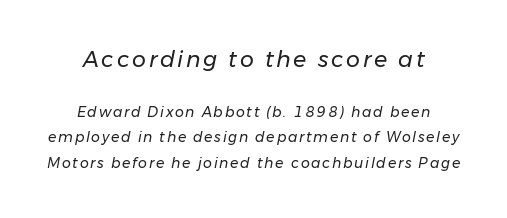
The image shows 22 px text type, italic (leaning right); set centered, line spacing 1.83x, not underlined; the first (top) block is 1.57x larger.
